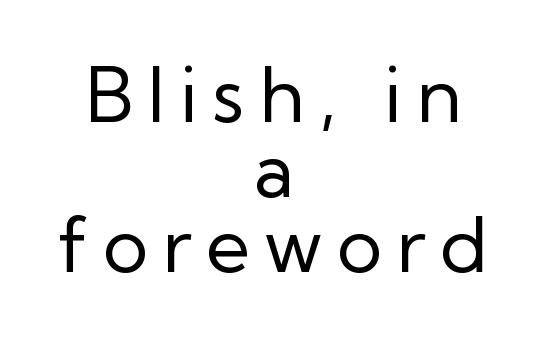
The image shows 76 px regular-weight sans-serif type, upright; set centered, tight line spacing (0.99x), not underlined; low stroke contrast and a medium x-height.
